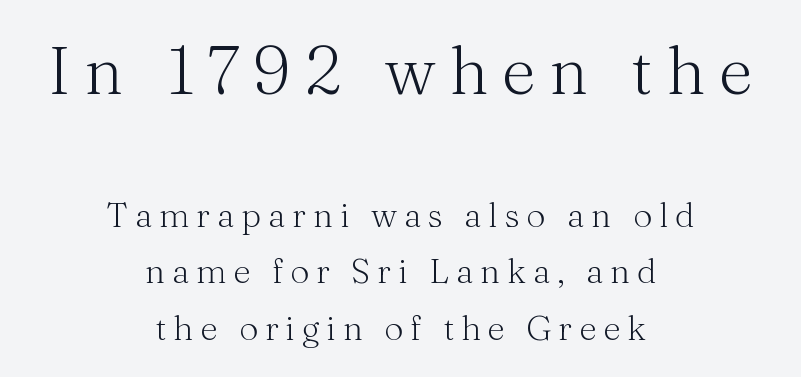
Q: Is the text bold? A: No.
Q: Is the text italic (slanted)? A: No, it is upright.
Q: Is the typeface a serif or a sans-serif typeface? A: Serif.
Q: Is the text underlined? A: No.
Q: How is the paragraph aligned? A: Centered.
Q: Is the spacing between letters normal or unusually wide? A: Unusually wide.
Q: Is the spacing between lines tight, normal or loose? A: Normal.
Q: Which block of text is set in a larger size, the first (top) or the second (bottom)? A: The first (top) one.
Q: Width (condensed, normal, or wide)? A: Normal.
Q: Stroke contrast? A: Medium.
Q: x-height? A: Medium.
Q: Monospaced? A: No.
